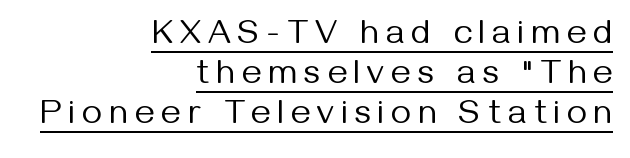
Q: Is the text bold? A: No.
Q: Is the text italic (slanted)? A: No, it is upright.
Q: Is the typeface a serif or a sans-serif typeface? A: Sans-serif.
Q: Is the text underlined? A: Yes.
Q: How is the paragraph aligned? A: Right-aligned.
Q: Is the spacing between letters normal or unusually wide? A: Unusually wide.
Q: Width (condensed, normal, or wide)? A: Normal.
Q: Stroke contrast? A: Medium.
Q: x-height? A: Medium.
Q: Monospaced? A: No.
